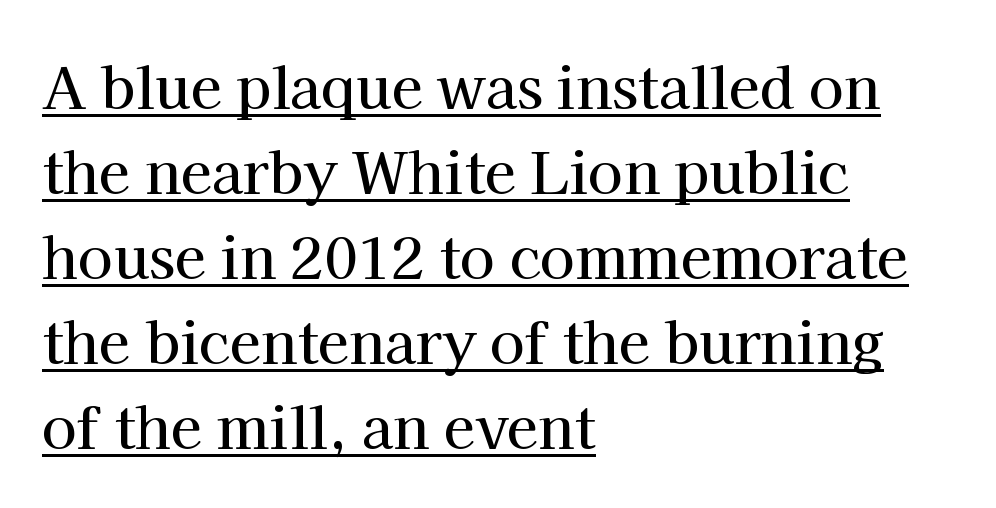
The image shows 57 px serif type, upright; set left-aligned, normal line spacing (1.49x), normal letter spacing, underlined; high stroke contrast and a medium x-height.
